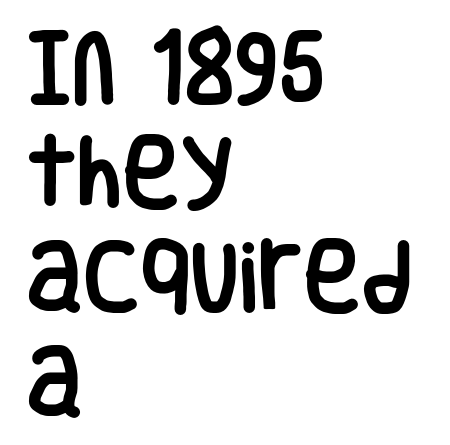
Q: Is the text italic (slanted)? A: No, it is upright.
Q: Is the typeface a serif or a sans-serif typeface? A: Sans-serif.
Q: Is the text underlined? A: No.
Q: How is the paragraph aligned? A: Left-aligned.
Q: Is the spacing between letters normal or unusually wide? A: Normal.
Q: Is the spacing between lines tight, normal or loose? A: Normal.
Q: Width (condensed, normal, or wide)? A: Condensed.
Q: Stroke contrast? A: Low.
Q: x-height? A: Large.
Q: Monospaced? A: No.
